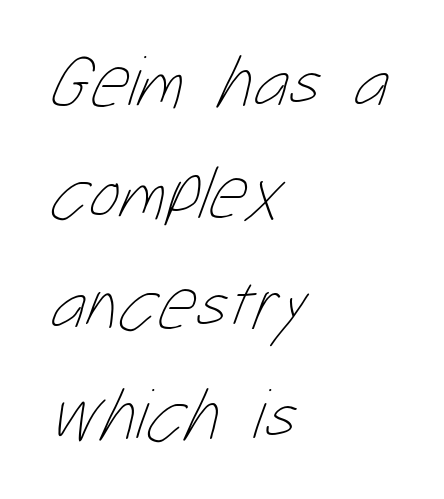
Here the designer chose a conventional face with non-uniform glyph widths. The passage shown is not underscored anywhere. Interline gaps are of average width in this sample. No letter is thick-stroked: the sample isn't bold. Every row of glyphs begins at an identical x-position on the left.
